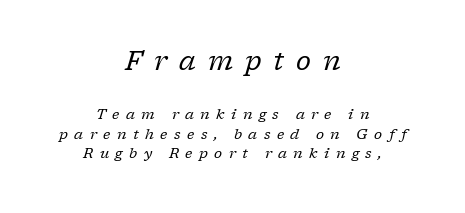
The block sitting higher on the canvas is the one with enlarged characters. Both edges are ragged and mirror each other, which tells us the setting is centered. Underline: absent. The text carries the slant typical of an italic or oblique font. Weight: regular or lighter.
